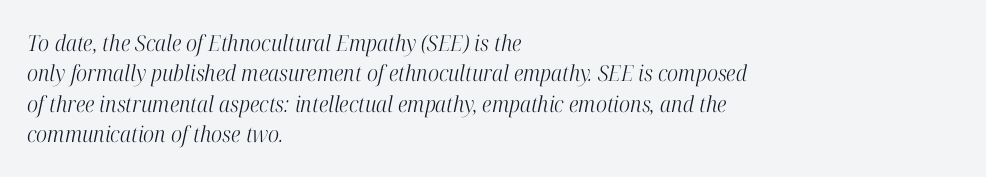
Look at the tracking — it's just the regular setting, nothing added. This reads as an unemphasized weight, regular at the heaviest. This rendering uses left alignment, leaving the right contour irregular. Posture: slanted. Any mark beneath the type? The region is blank. Horizontal bands of white between lines are of average thickness.
